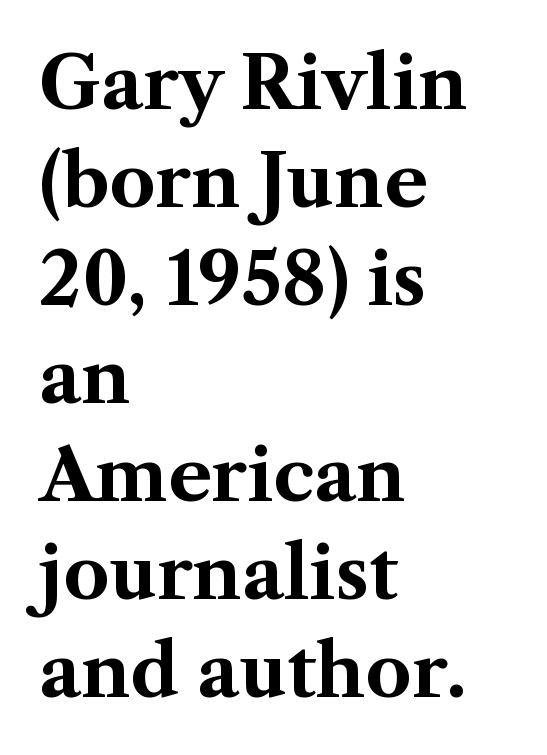
The image shows 72 px bold serif type, upright; set left-aligned, normal line spacing (1.36x), normal letter spacing, not underlined; medium stroke contrast and a medium x-height.
